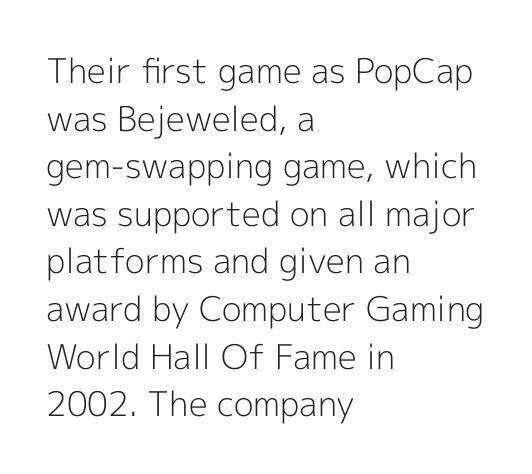
Q: Is the text bold? A: No.
Q: Is the text italic (slanted)? A: No, it is upright.
Q: Is the typeface a serif or a sans-serif typeface? A: Sans-serif.
Q: Is the text underlined? A: No.
Q: How is the paragraph aligned? A: Left-aligned.
Q: Is the spacing between letters normal or unusually wide? A: Normal.
Q: Is the spacing between lines tight, normal or loose? A: Normal.
Q: Width (condensed, normal, or wide)? A: Normal.
Q: x-height? A: Medium.
Q: Monospaced? A: No.
